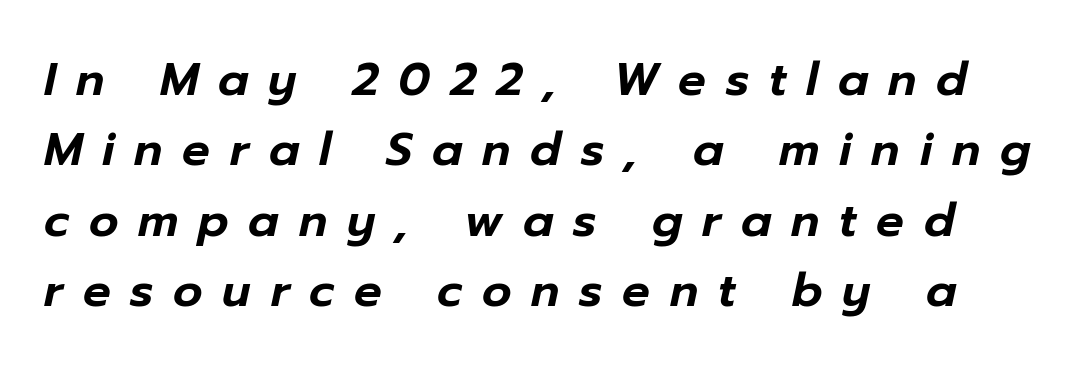
{"italic": "yes", "lean": "right", "slant_degrees": 12, "width": "normal", "stroke_contrast": "low", "x_height": "medium", "monospaced": "no", "underline": "no", "line_spacing": "normal", "line_spacing_ratio": 1.53, "letter_spacing": "wide", "letter_spacing_em": 0.43, "glyph_px": 46}
